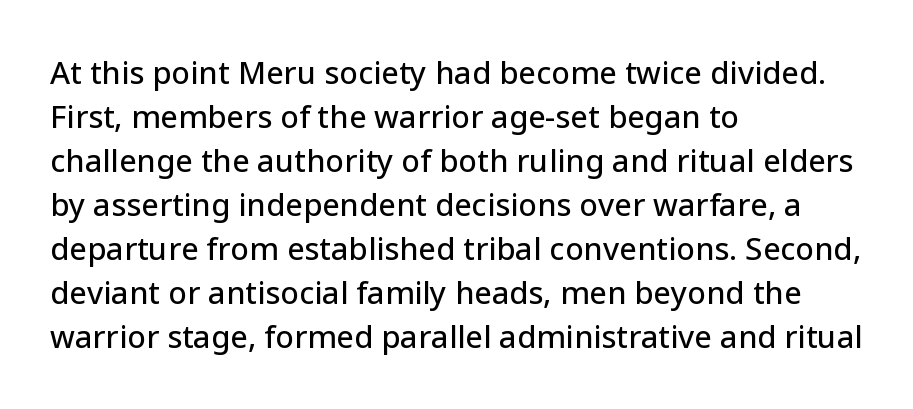
Q: Is the text italic (slanted)? A: No, it is upright.
Q: Is the typeface a serif or a sans-serif typeface? A: Sans-serif.
Q: Is the text underlined? A: No.
Q: How is the paragraph aligned? A: Left-aligned.
Q: Is the spacing between letters normal or unusually wide? A: Normal.
Q: Is the spacing between lines tight, normal or loose? A: Normal.
Q: Width (condensed, normal, or wide)? A: Normal.
Q: Stroke contrast? A: Low.
Q: x-height? A: Medium.
Q: Monospaced? A: No.
